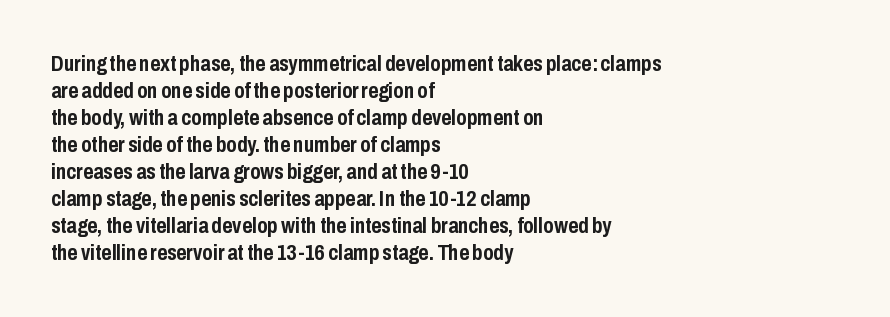
{"italic": "no", "bold": "yes", "underline": "no", "align": "left", "line_spacing_ratio": 1.23, "letter_spacing": "normal", "letter_spacing_em": 0.0, "glyph_px": 22}
